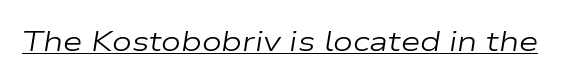
The image shows 28 px regular-weight, wide type, italic (leaning right); set normal letter spacing, underlined; low stroke contrast and a medium x-height.
